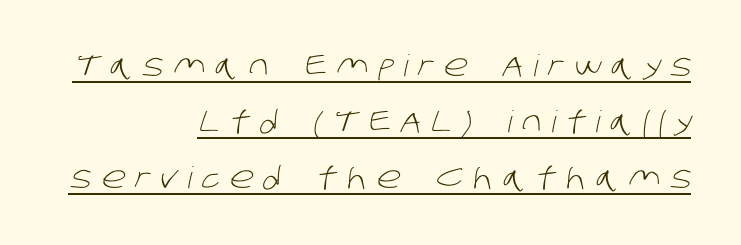
{"serif": "no", "bold": "no", "weight": "light", "width": "normal", "stroke_contrast": "low", "x_height": "large", "monospaced": "no", "underline": "yes", "align": "right", "line_spacing_ratio": 1.87, "letter_spacing": "wide", "letter_spacing_em": 0.33, "glyph_px": 30}
